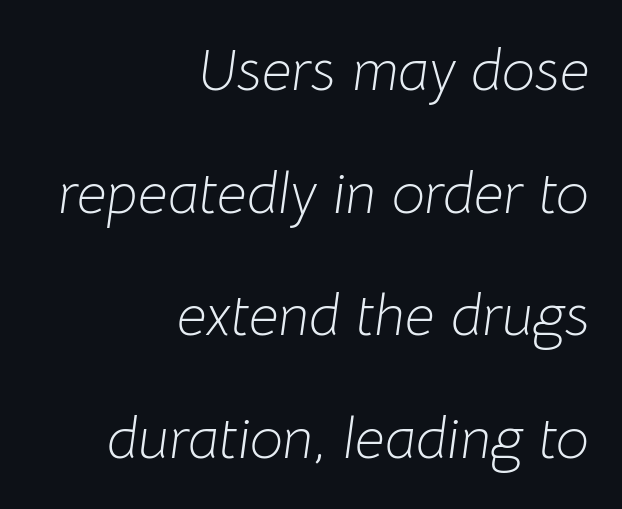
{"italic": "yes", "lean": "right", "slant_degrees": 8, "bold": "no", "weight": "light", "width": "normal", "stroke_contrast": "low", "x_height": "medium", "monospaced": "no", "underline": "no", "align": "right", "line_spacing": "loose", "line_spacing_ratio": 2.08, "letter_spacing": "normal", "letter_spacing_em": 0.0, "glyph_px": 59}
